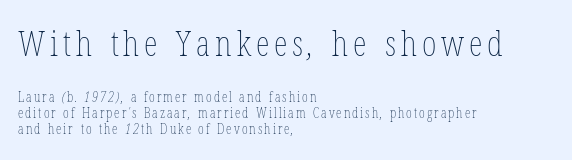
In this sample the first text group is rendered at the bigger scale. The rendering anchors every line to the left-hand side. The letters advance in unequal steps, a hallmark of proportional type. The gap between lines stays unmarked. Unbolded letterforms with no extra heft.
